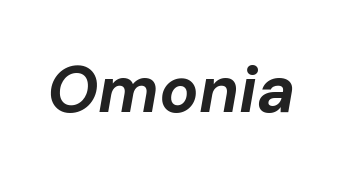
Q: Is the text bold? A: Yes.
Q: Is the text italic (slanted)? A: Yes, it leans right by about 10 degrees.
Q: Is the text underlined? A: No.
Q: Is the spacing between letters normal or unusually wide? A: Normal.
Q: Width (condensed, normal, or wide)? A: Normal.
Q: Stroke contrast? A: Low.
Q: x-height? A: Medium.
Q: Monospaced? A: No.
